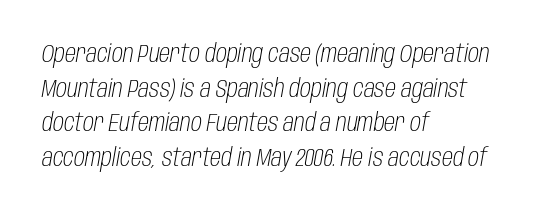
Is this a heavy cut? Hardly; it is regular or lighter. Does the leading feel generous? No, just average. Does extra space separate the letters? No, they use regular spacing. Type without underlining. Would a proofreader flag this as italicized? Yes. Short and long lines alike share a common starting point at left.
